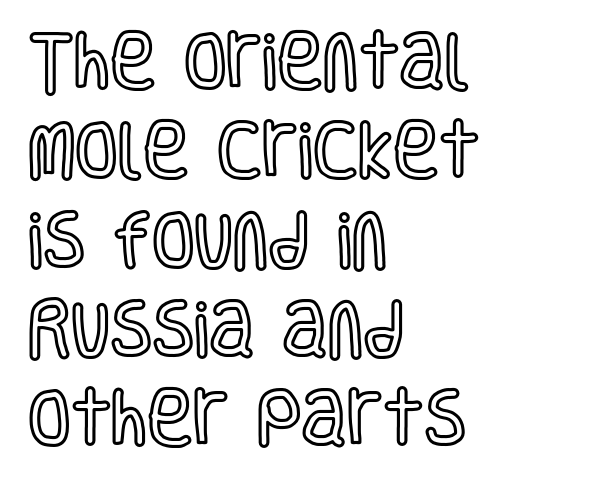
Rows of type keep a routine distance in the vertical direction. If you drew a ruler down the left edge, every line would touch it. Letter spacing: default. Note the varied advance widths — an 'i' is clearly narrower than an 'm'. The zone under the glyphs is completely vacant. Vertical strokes here are truly vertical.
